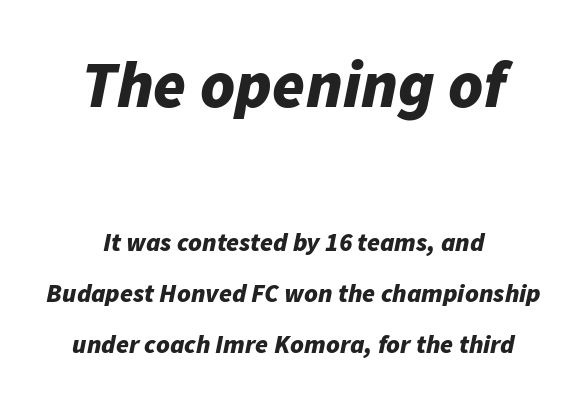
The rendering uses natural spacing where letterforms have individual widths. What stands out about the letter spacing? Nothing — it is the standard amount. Rendered with sloped, italic letterforms. The strip under each line holds only bare page. Size contrast runs from large at the top to small at the bottom.
